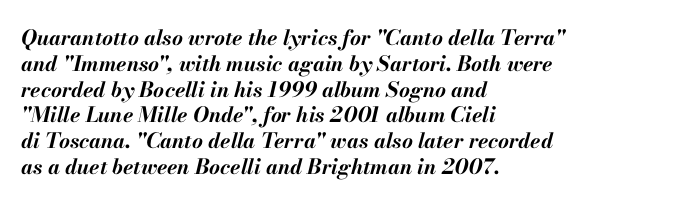
The image shows 21 px bold type, italic (leaning right); set left-aligned, line spacing 1.23x, normal letter spacing, not underlined.
